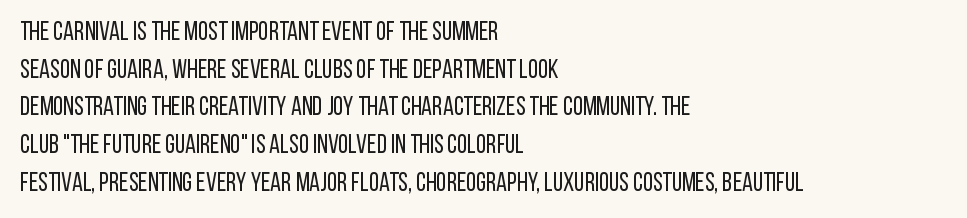
Q: Is the text bold? A: No.
Q: Is the text italic (slanted)? A: No, it is upright.
Q: Is the text underlined? A: No.
Q: How is the paragraph aligned? A: Left-aligned.
Q: Is the spacing between letters normal or unusually wide? A: Normal.
Q: Is the spacing between lines tight, normal or loose? A: Normal.
